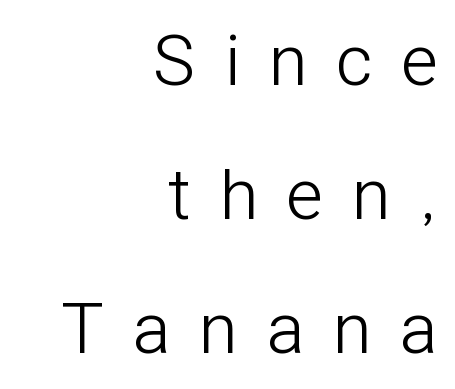
The passage shown is typeset with a sans-serif family. Each row of text sits above clean, open space. A typesetter would call this heavily tracked-out type. Stroke thickness stays within the range of a standard reading face or lighter.
